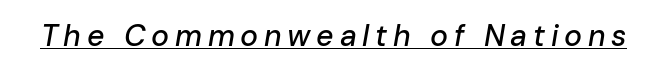
Here the designer chose a conventional face with non-uniform glyph widths. Caption: lettering with a line underneath. Looking at the ascenders, they clearly lean.
